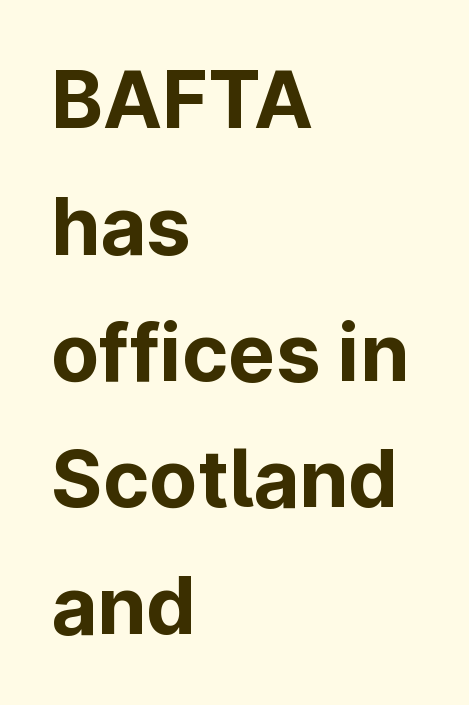
Unlike a traditional serif, this face leaves its strokes unadorned. Ordinary non-slanted type is in use. The ragged edge is on the right, which tells us the setting is flush left. The passage shown is not underscored anywhere. Horizontal bands of white between lines are of average thickness.
